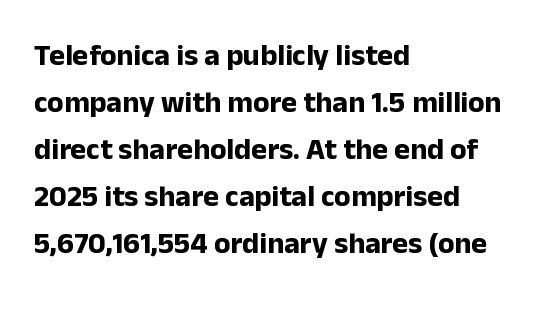
{"serif": "no", "italic": "no", "bold": "yes", "weight": "bold", "width": "normal", "stroke_contrast": "low", "x_height": "medium", "monospaced": "no", "underline": "no", "align": "left", "line_spacing": "normal", "line_spacing_ratio": 1.57, "letter_spacing": "normal", "letter_spacing_em": 0.0, "glyph_px": 30}
